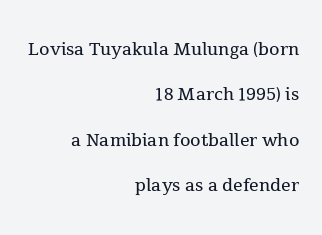
Q: Is the text bold? A: No.
Q: Is the text italic (slanted)? A: No, it is upright.
Q: Is the text underlined? A: No.
Q: How is the paragraph aligned? A: Right-aligned.
Q: Is the spacing between letters normal or unusually wide? A: Normal.
